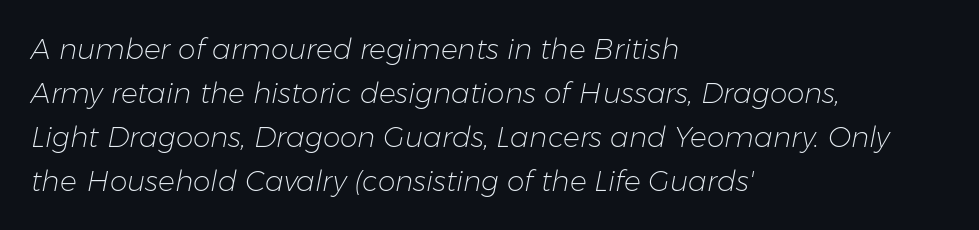
Anything drawn beneath the words? Only blank space. Caption: multi-line text, flush left, ragged right. Stroke thickness stays within the range of a standard reading face or lighter. The axis of the letterforms is tilted away from vertical. What's the leading like? Ordinary, nothing unusual.
